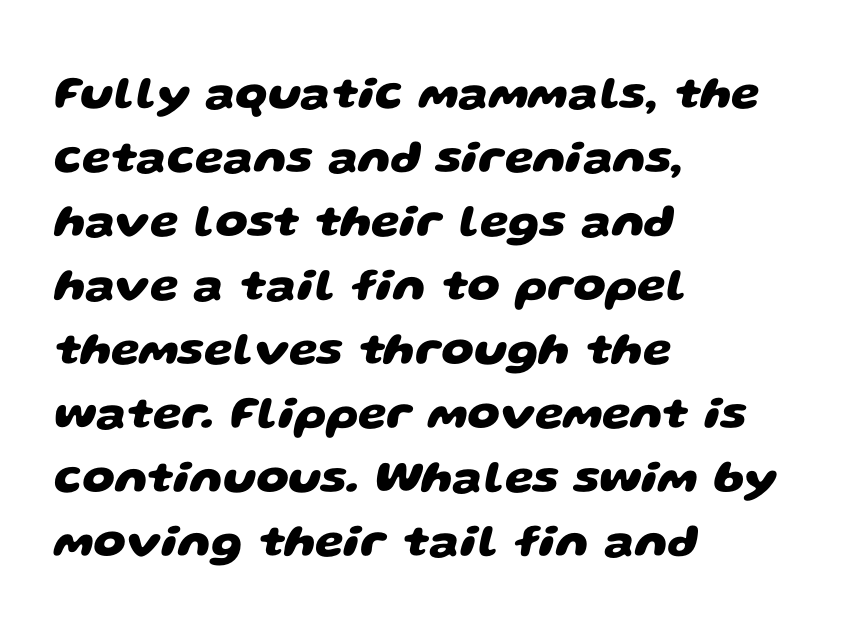
Strokes here are thick enough to call this a true bold. The passage shown stacks its lines at a standard gap. Decoration check: the copy has no underline. You could not count columns in this text — the font is proportionally spaced. Leftover space on each line is placed entirely after the last word. No extra tracking has been applied to these lines.
